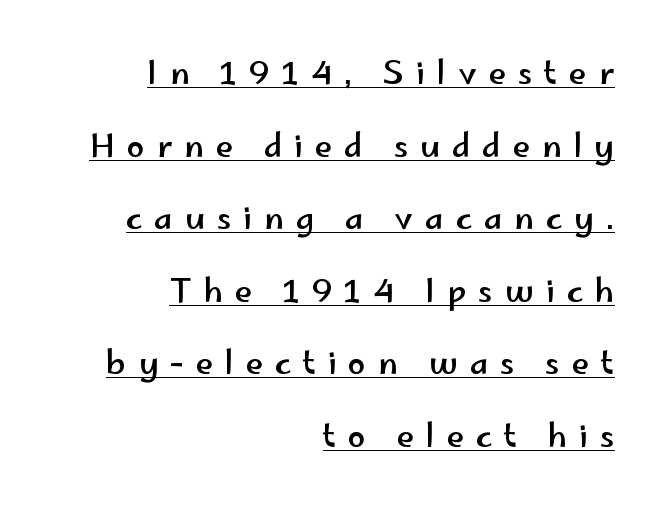
{"serif": "no", "italic": "no", "width": "wide", "stroke_contrast": "low", "x_height": "small", "monospaced": "no", "underline": "yes", "align": "right", "line_spacing": "loose", "line_spacing_ratio": 2.34, "letter_spacing": "wide", "letter_spacing_em": 0.39, "glyph_px": 31}
